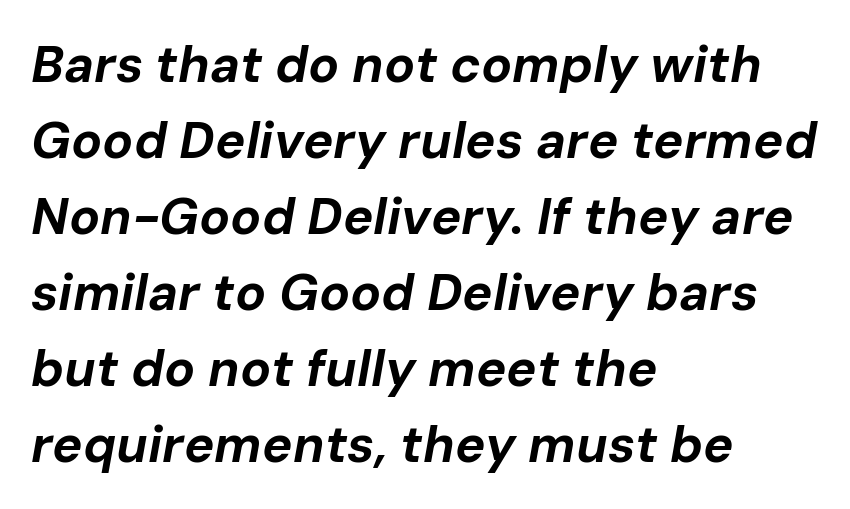
Q: Is the text bold? A: Yes.
Q: Is the text italic (slanted)? A: Yes, it leans right by about 10 degrees.
Q: Is the text underlined? A: No.
Q: How is the paragraph aligned? A: Left-aligned.
Q: Is the spacing between letters normal or unusually wide? A: Normal.
Q: Is the spacing between lines tight, normal or loose? A: Normal.
Q: Width (condensed, normal, or wide)? A: Normal.
Q: Stroke contrast? A: Low.
Q: x-height? A: Medium.
Q: Monospaced? A: No.
